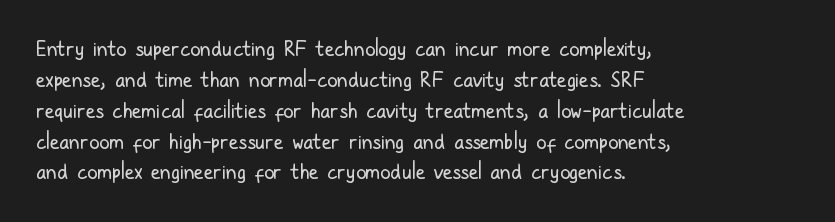
The image shows 21 px text type, upright; set left-aligned, normal line spacing (1.47x), normal letter spacing, not underlined.
